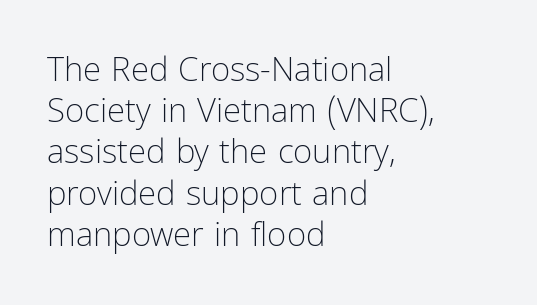
{"serif": "no", "italic": "no", "bold": "no", "weight": "light", "width": "condensed", "stroke_contrast": "low", "x_height": "medium", "monospaced": "no", "underline": "no", "align": "left", "line_spacing": "normal", "line_spacing_ratio": 1.25, "letter_spacing": "normal", "letter_spacing_em": 0.0, "glyph_px": 33}
